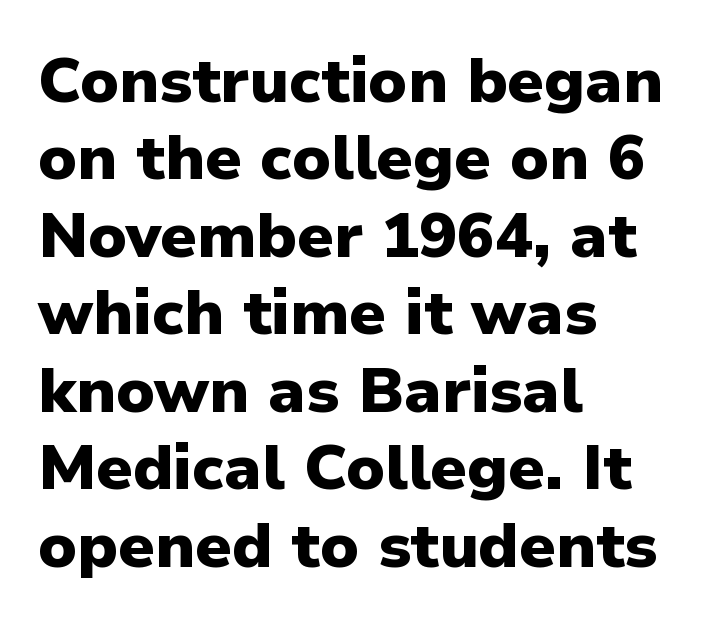
{"serif": "no", "italic": "no", "bold": "yes", "weight": "heavy", "width": "normal", "stroke_contrast": "low", "x_height": "medium", "monospaced": "no", "underline": "no", "align": "left", "line_spacing_ratio": 1.23, "letter_spacing": "normal", "letter_spacing_em": 0.0, "glyph_px": 63}
